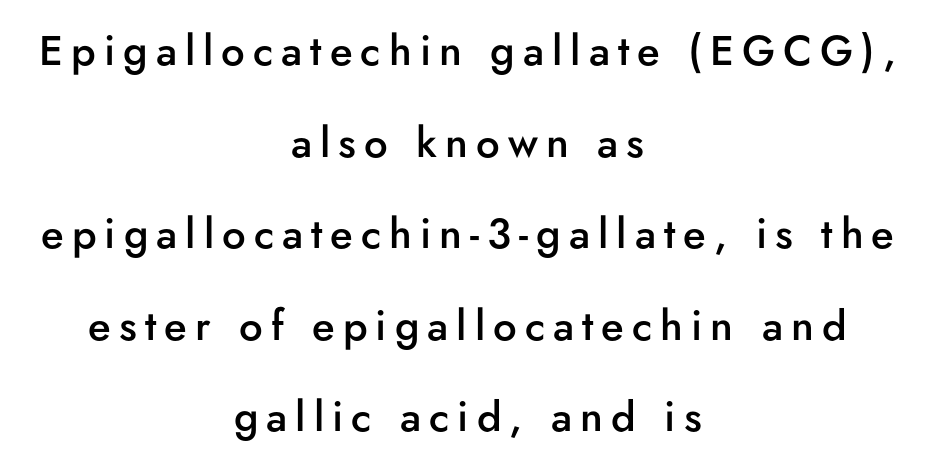
{"serif": "no", "italic": "no", "bold": "semi", "weight": "semibold", "width": "normal", "stroke_contrast": "low", "x_height": "small", "monospaced": "no", "underline": "no", "align": "center", "line_spacing": "loose", "line_spacing_ratio": 2.18, "glyph_px": 42}
